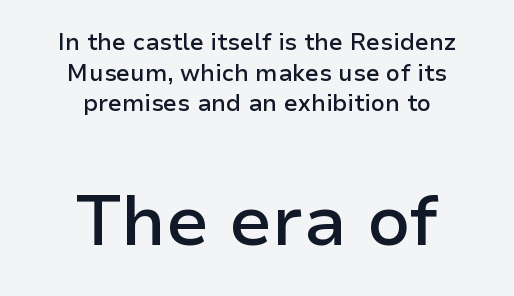
Q: Is the text bold? A: Semi-bold.
Q: Is the text italic (slanted)? A: No, it is upright.
Q: Is the typeface a serif or a sans-serif typeface? A: Sans-serif.
Q: Is the text underlined? A: No.
Q: How is the paragraph aligned? A: Centered.
Q: Is the spacing between letters normal or unusually wide? A: Normal.
Q: Is the spacing between lines tight, normal or loose? A: Normal.
Q: Which block of text is set in a larger size, the first (top) or the second (bottom)? A: The second (bottom) one.
Q: Width (condensed, normal, or wide)? A: Normal.
Q: Stroke contrast? A: Low.
Q: x-height? A: Medium.
Q: Monospaced? A: No.
